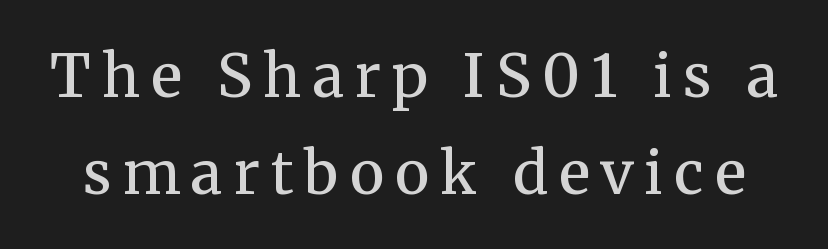
{"serif": "yes", "italic": "no", "bold": "semi", "weight": "semibold", "width": "normal", "stroke_contrast": "medium", "x_height": "medium", "monospaced": "no", "underline": "no", "line_spacing": "normal", "line_spacing_ratio": 1.64, "glyph_px": 59}
